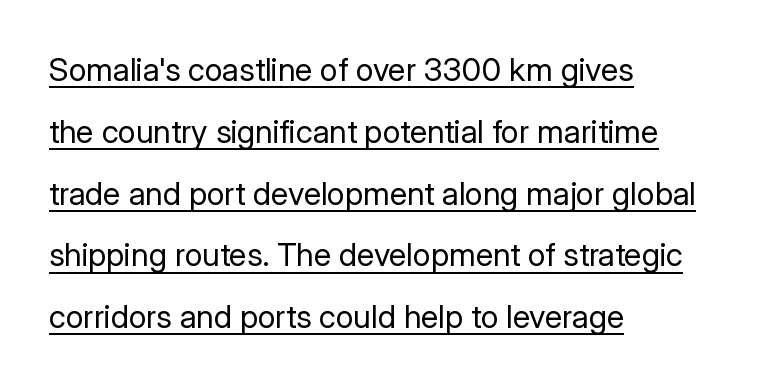
{"serif": "no", "italic": "no", "bold": "no", "weight": "regular", "width": "normal", "stroke_contrast": "low", "x_height": "medium", "monospaced": "no", "underline": "yes", "align": "left", "line_spacing": "loose", "line_spacing_ratio": 1.93, "letter_spacing": "normal", "letter_spacing_em": 0.0, "glyph_px": 32}
